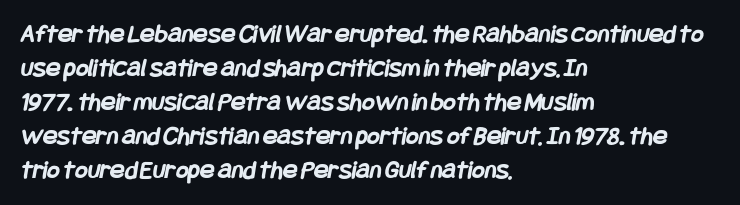
{"bold": "yes", "underline": "no", "align": "left", "line_spacing": "normal", "line_spacing_ratio": 1.26, "letter_spacing": "normal", "letter_spacing_em": 0.0, "glyph_px": 27}
